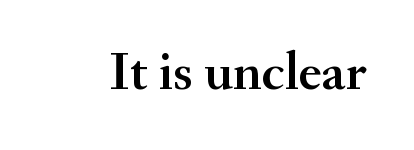
Q: Is the text italic (slanted)? A: No, it is upright.
Q: Is the typeface a serif or a sans-serif typeface? A: Serif.
Q: Is the text underlined? A: No.
Q: Is the spacing between letters normal or unusually wide? A: Normal.
Q: Width (condensed, normal, or wide)? A: Normal.
Q: Stroke contrast? A: Medium.
Q: x-height? A: Small.
Q: Monospaced? A: No.
